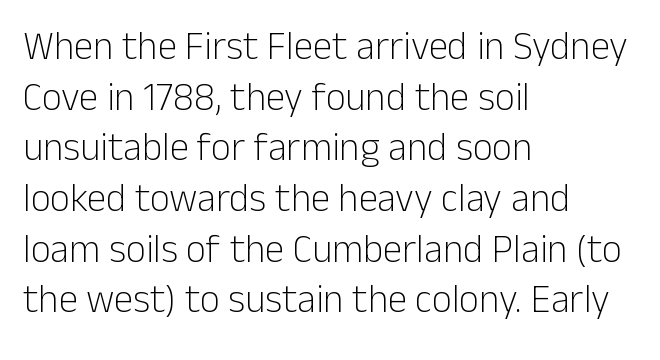
The image shows 39 px light sans-serif type, upright; set left-aligned, normal line spacing (1.3x), normal letter spacing, not underlined; low stroke contrast and a medium x-height.
